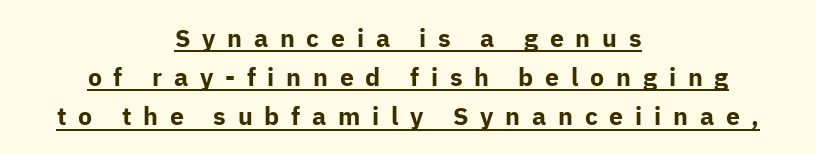
{"italic": "no", "bold": "yes", "underline": "yes", "align": "center", "line_spacing": "normal", "line_spacing_ratio": 1.57, "letter_spacing": "wide", "letter_spacing_em": 0.47, "glyph_px": 25}
